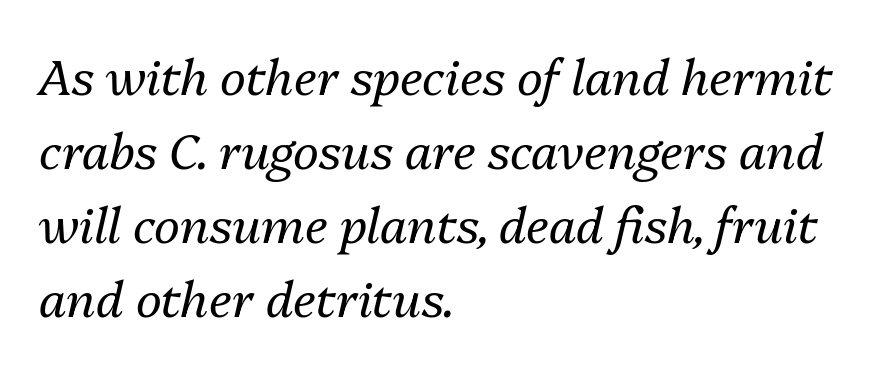
{"italic": "yes", "lean": "right", "slant_degrees": 13, "bold": "no", "weight": "regular", "width": "normal", "stroke_contrast": "medium", "x_height": "medium", "monospaced": "no", "underline": "no", "align": "left", "line_spacing": "normal", "line_spacing_ratio": 1.51, "letter_spacing": "normal", "letter_spacing_em": 0.0, "glyph_px": 49}
